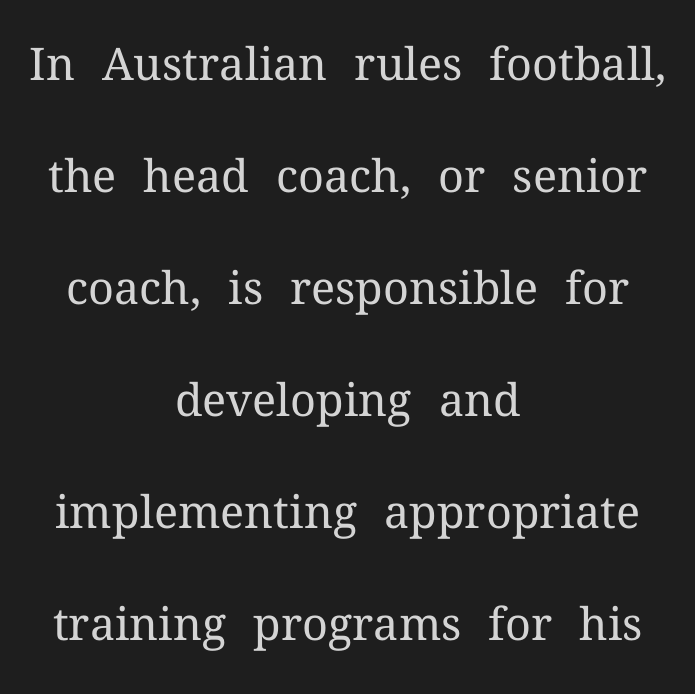
The image shows 45 px regular-weight serif type, upright; set centered, loose line spacing (2.49x), normal letter spacing, not underlined; medium stroke contrast and a medium x-height.
